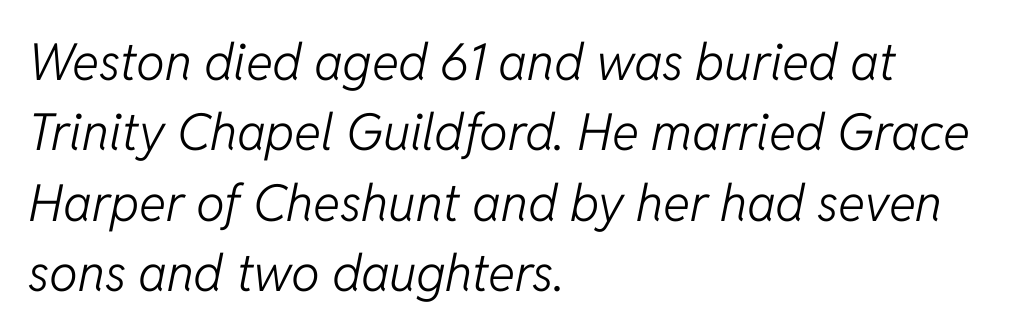
The gap between lines stays unmarked. The vertical gap from one line to the next is medium. Which margin do the lines hug? The left one — the right edge is uneven. Compared with typical body copy, the letter spacing here is the same. The font's italic variant was chosen for this text.
